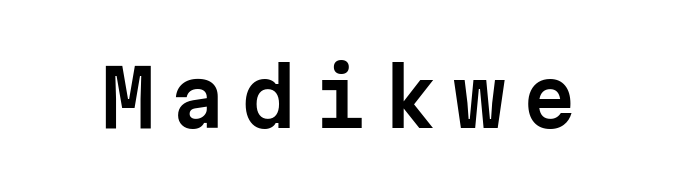
{"serif": "no", "italic": "no", "width": "normal", "stroke_contrast": "low", "x_height": "medium", "monospaced": "yes", "underline": "no", "letter_spacing": "wide", "letter_spacing_em": 0.2, "glyph_px": 78}
